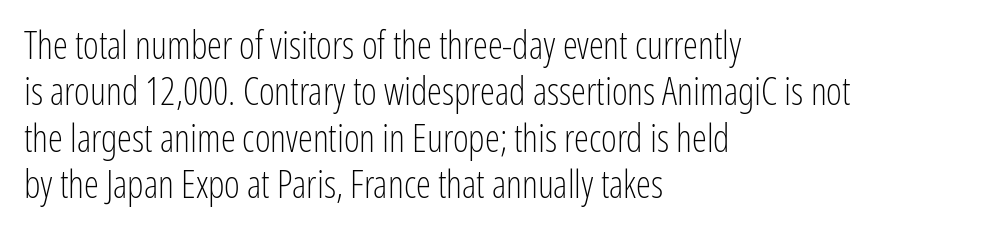
Q: Is the text bold? A: No.
Q: Is the text italic (slanted)? A: No, it is upright.
Q: Is the typeface a serif or a sans-serif typeface? A: Sans-serif.
Q: Is the text underlined? A: No.
Q: How is the paragraph aligned? A: Left-aligned.
Q: Is the spacing between letters normal or unusually wide? A: Normal.
Q: Width (condensed, normal, or wide)? A: Condensed.
Q: Stroke contrast? A: Low.
Q: x-height? A: Medium.
Q: Monospaced? A: No.
